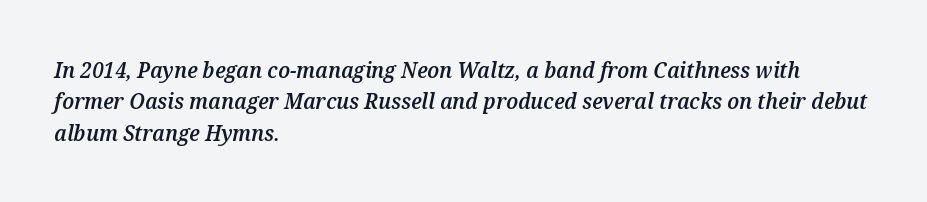
Q: Is the text bold? A: Semi-bold.
Q: Is the text italic (slanted)? A: Yes, it leans right by about 12 degrees.
Q: Is the text underlined? A: No.
Q: How is the paragraph aligned? A: Left-aligned.
Q: Is the spacing between letters normal or unusually wide? A: Normal.
Q: Is the spacing between lines tight, normal or loose? A: Normal.
